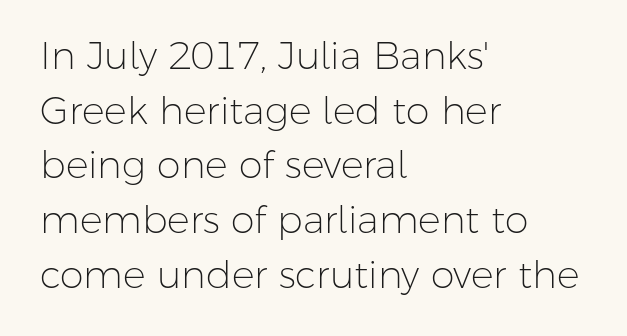
{"serif": "no", "italic": "no", "bold": "no", "weight": "light", "width": "normal", "stroke_contrast": "low", "x_height": "medium", "monospaced": "no", "underline": "no", "align": "left", "line_spacing": "normal", "line_spacing_ratio": 1.44, "letter_spacing": "normal", "letter_spacing_em": 0.0, "glyph_px": 38}
